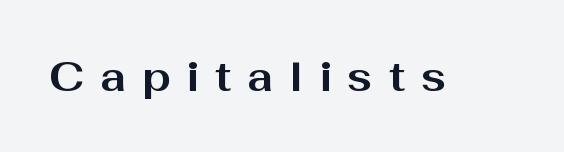
Posture: vertical. Font category for this specimen: sans-serif. As a designer I'd log this as weight 700, bold. Someone cranked the tracking dial way up on this one. The passage shown is typed in a proportional face where columns would drift. Bare-footed words on every line.
